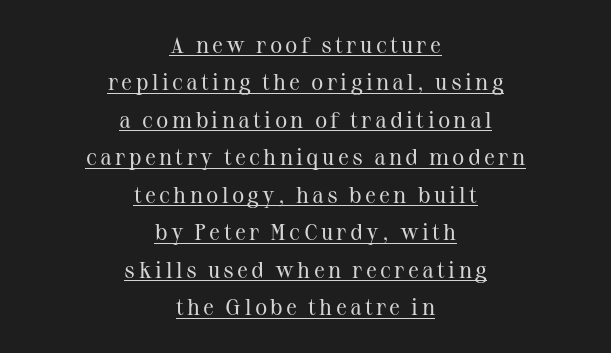
{"italic": "no", "bold": "no", "underline": "yes", "align": "center", "line_spacing": "normal", "line_spacing_ratio": 1.63, "glyph_px": 23}
